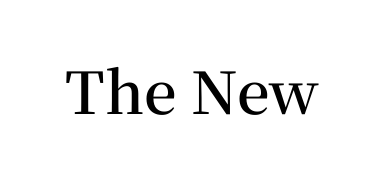
Q: Is the text bold? A: Semi-bold.
Q: Is the text italic (slanted)? A: No, it is upright.
Q: Is the typeface a serif or a sans-serif typeface? A: Serif.
Q: Is the text underlined? A: No.
Q: Is the spacing between letters normal or unusually wide? A: Normal.
Q: Width (condensed, normal, or wide)? A: Normal.
Q: Stroke contrast? A: Medium.
Q: x-height? A: Medium.
Q: Monospaced? A: No.
